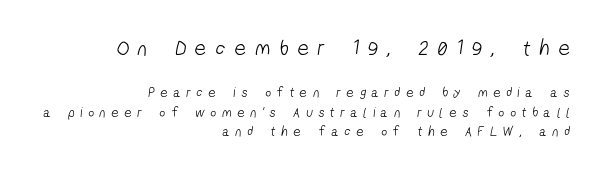
{"bold": "no", "underline": "no", "align": "right", "line_spacing": "normal", "line_spacing_ratio": 1.39, "letter_spacing": "wide", "letter_spacing_em": 0.43, "larger_block": "first", "size_ratio": 1.57, "glyph_px": 22}
